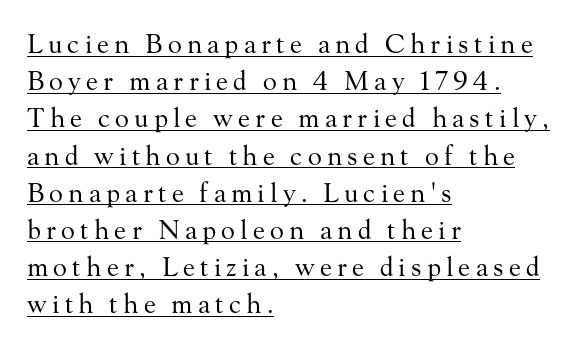
The typography opts for an upright posture over an oblique one. Underlining? Definitely there. These lines stack with their left ends in a neat column. Leading matches the norm, producing a regular column. Is the stroke heavy? The answer is a plain regular-or-lighter. Honestly, the letter spacing is so wide it's the main thing you notice.
